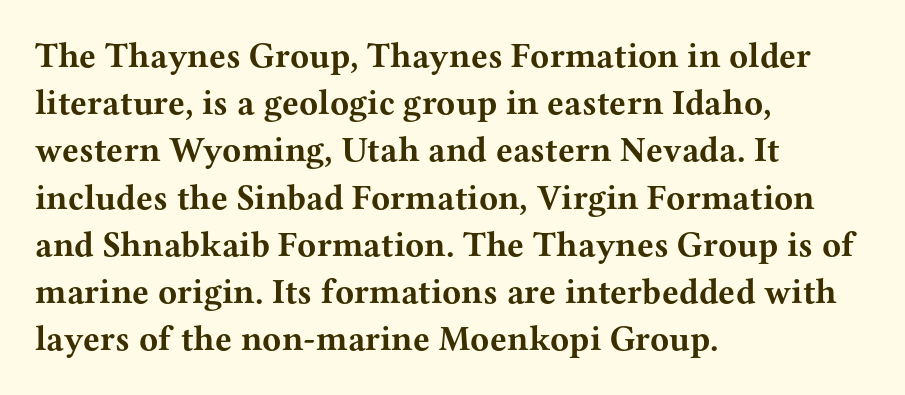
The image shows 35 px bold, wide serif type, upright; set left-aligned, normal line spacing (1.35x), normal letter spacing, not underlined; medium stroke contrast and a medium x-height.
